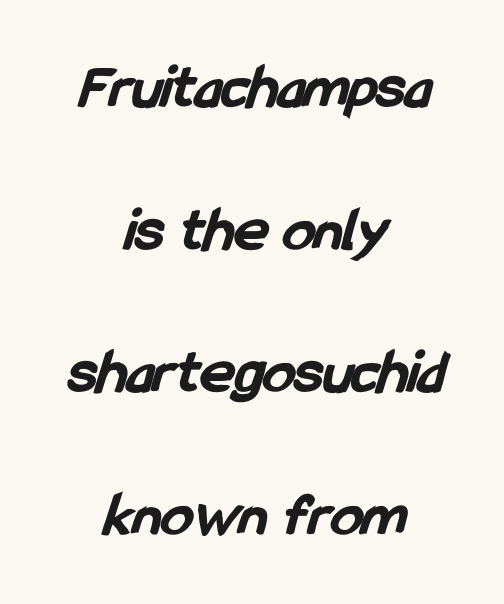
{"serif": "no", "bold": "yes", "weight": "bold", "width": "condensed", "stroke_contrast": "low", "x_height": "medium", "monospaced": "no", "underline": "no", "align": "center", "line_spacing": "loose", "line_spacing_ratio": 2.23, "letter_spacing": "normal", "letter_spacing_em": 0.0, "glyph_px": 64}
